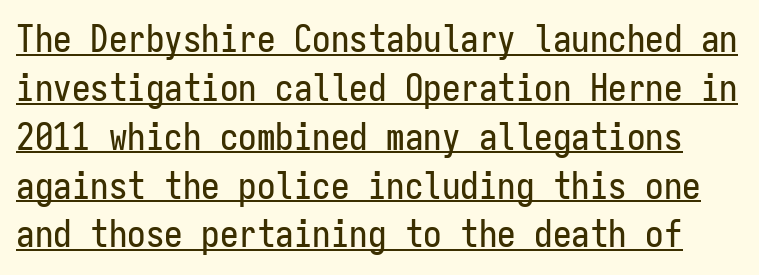
Standard letterfit; no display-style spreading of the glyphs. This sample keeps an unexceptional amount of space between lines. Quick note: not italic, upright. Unlike a traditional serif, this face leaves its strokes unadorned.
